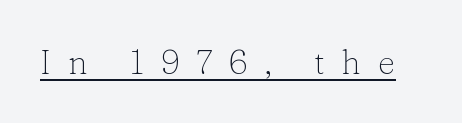
The image shows 34 px light serif type, upright; set unusually wide letter spacing (+0.5 em), underlined; low stroke contrast and a medium x-height.
